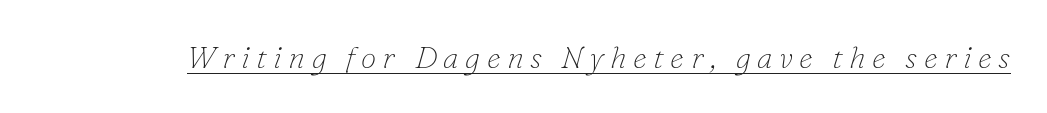
The image shows 31 px thin serif type, italic (leaning right); set unusually wide letter spacing (+0.21 em), underlined; low stroke contrast and a small x-height.
